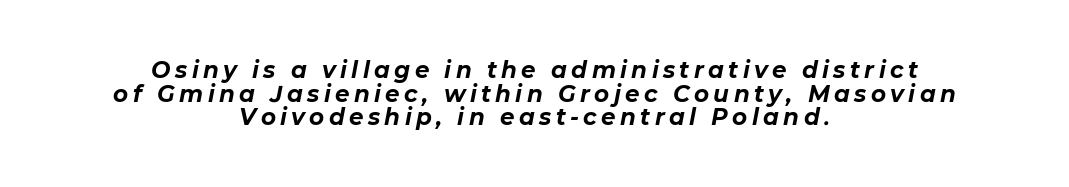
The image shows 23 px bold type, italic (leaning right); set centered, tight line spacing (1.03x), not underlined.
